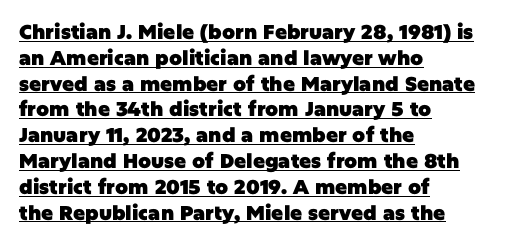
The type sits square on the baseline with zero lean. Characters follow at the spacing the type designer built in. Normally led — the rows are evenly, conventionally spaced. The rendering uses a bold face; every stroke is thick and dark. These lines are set flush left with a ragged right edge. Compared with undecorated copy, this sample adds a rule below the words.
